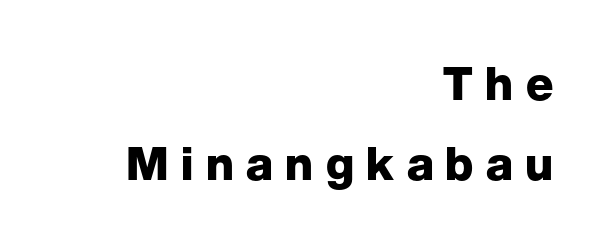
The image shows 46 px heavy sans-serif type, upright; set right-aligned, line spacing 1.75x, unusually wide letter spacing (+0.27 em), not underlined; low stroke contrast and a medium x-height.
